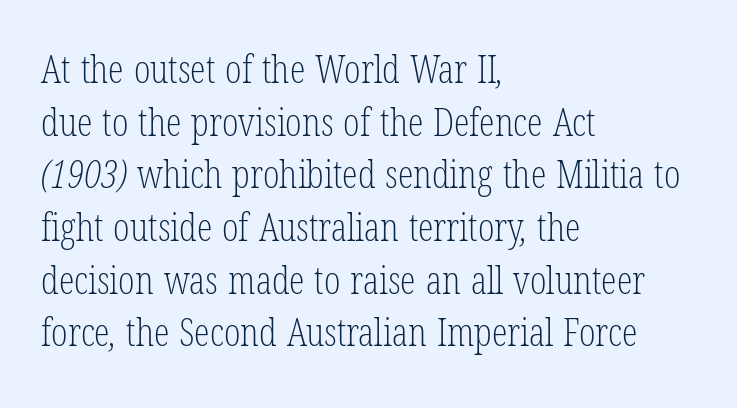
The image shows 39 px light, condensed serif type; set left-aligned, normal line spacing (1.35x), normal letter spacing, not underlined; low stroke contrast and a medium x-height.
